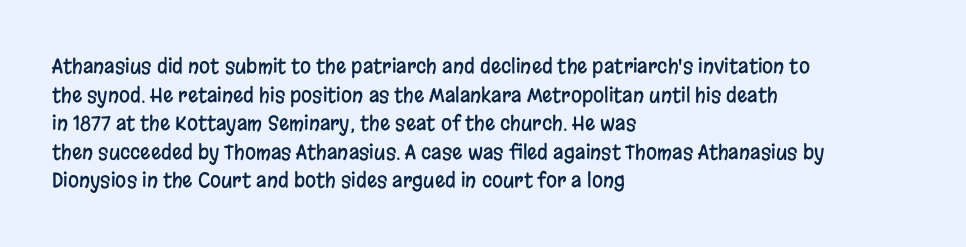
The image shows 20 px text type, upright; set left-aligned, normal line spacing (1.43x), normal letter spacing, not underlined.
